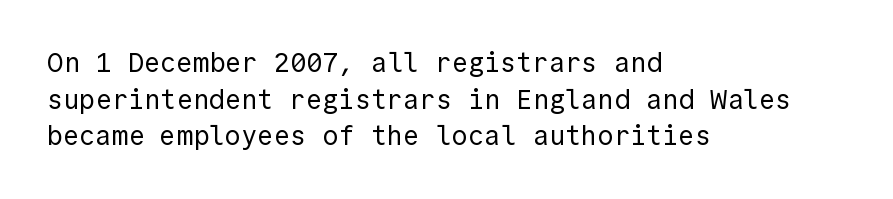
Reading down the block, your eye returns to a fixed left position each line. Do the letters lean? They stand straight. The strip under each line holds only bare page. Bold? No — there's no thickening of the strokes. Line spacing here is normal. Glyph-to-glyph distance matches everyday printed text.
